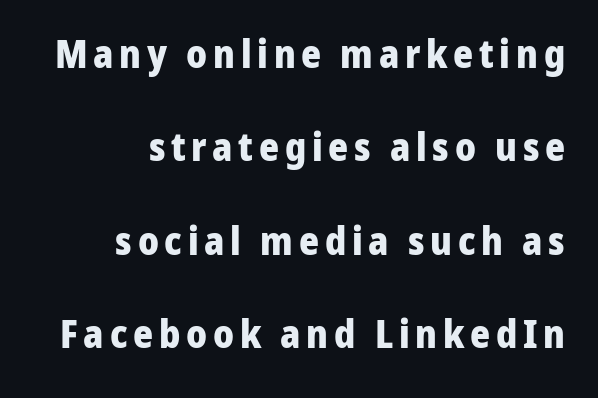
The image shows 38 px heavy sans-serif type, upright; set right-aligned, loose line spacing (2.46x), not underlined; low stroke contrast and a medium x-height.
